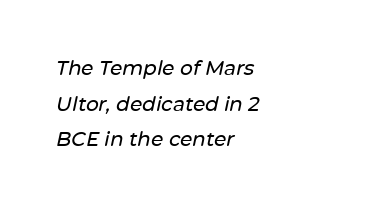
The image shows 20 px text type, italic (leaning right); set left-aligned, line spacing 1.78x, normal letter spacing, not underlined.
